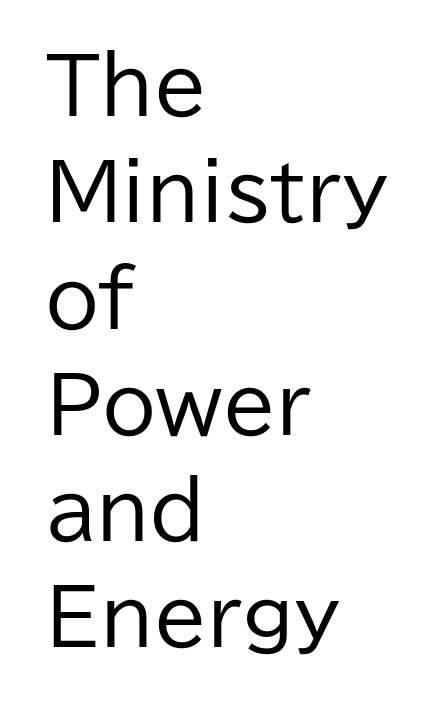
{"serif": "no", "italic": "no", "bold": "no", "weight": "regular", "width": "normal", "stroke_contrast": "low", "x_height": "medium", "monospaced": "no", "underline": "no", "align": "left", "line_spacing": "normal", "line_spacing_ratio": 1.38, "letter_spacing": "normal", "letter_spacing_em": 0.0, "glyph_px": 77}
